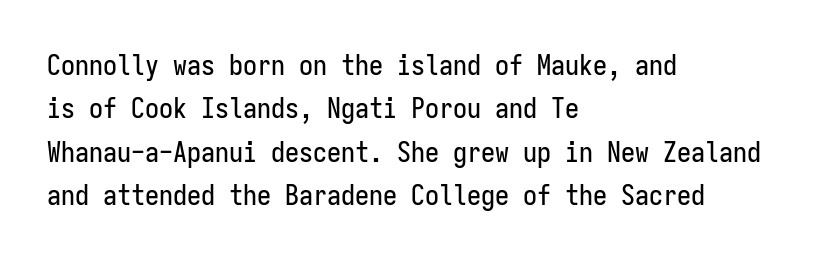
Q: Is the text italic (slanted)? A: No, it is upright.
Q: Is the typeface a serif or a sans-serif typeface? A: Sans-serif.
Q: Is the text underlined? A: No.
Q: How is the paragraph aligned? A: Left-aligned.
Q: Is the spacing between letters normal or unusually wide? A: Normal.
Q: Is the spacing between lines tight, normal or loose? A: Normal.
Q: Width (condensed, normal, or wide)? A: Condensed.
Q: Stroke contrast? A: Low.
Q: x-height? A: Medium.
Q: Monospaced? A: Yes.
